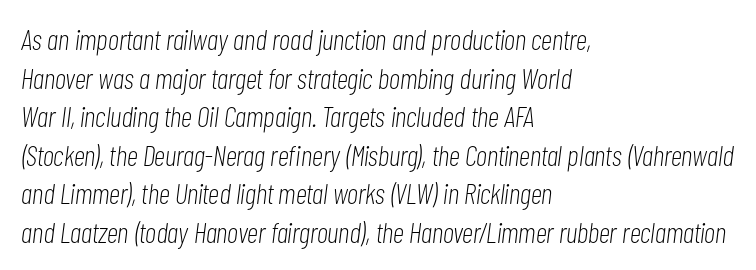
{"italic": "yes", "lean": "right", "slant_degrees": 7, "bold": "no", "weight": "light", "width": "condensed", "stroke_contrast": "low", "x_height": "medium", "monospaced": "no", "underline": "no", "align": "left", "line_spacing": "normal", "line_spacing_ratio": 1.33, "letter_spacing": "normal", "letter_spacing_em": 0.0, "glyph_px": 29}
